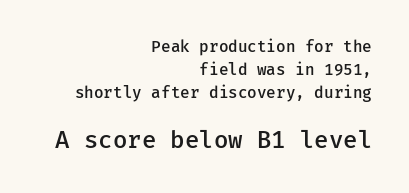
The image shows 24 px text type, upright; set right-aligned, normal line spacing (1.44x), normal letter spacing, not underlined; the second (bottom) block is 1.5x larger.
